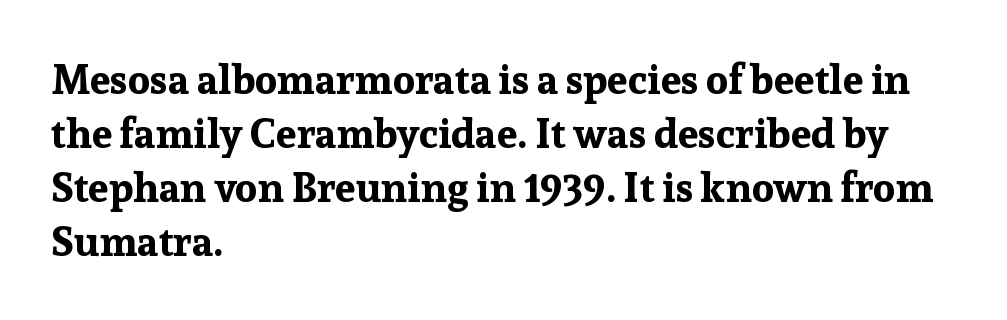
{"serif": "yes", "italic": "no", "bold": "yes", "weight": "bold", "width": "normal", "stroke_contrast": "low", "x_height": "medium", "monospaced": "no", "underline": "no", "align": "left", "line_spacing": "normal", "line_spacing_ratio": 1.32, "letter_spacing": "normal", "letter_spacing_em": 0.0, "glyph_px": 41}
